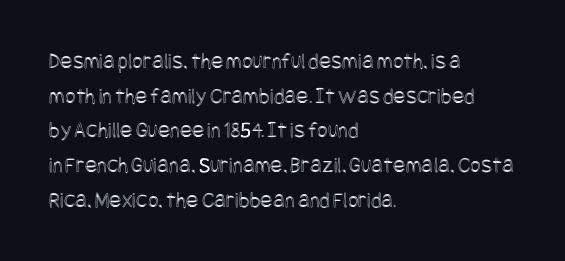
Q: Is the text italic (slanted)? A: No, it is upright.
Q: Is the text underlined? A: No.
Q: How is the paragraph aligned? A: Left-aligned.
Q: Is the spacing between letters normal or unusually wide? A: Normal.
Q: Is the spacing between lines tight, normal or loose? A: Normal.
